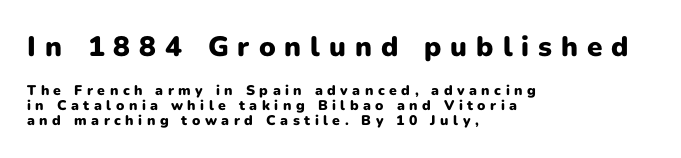
The image shows 28 px heavy sans-serif type, upright; set left-aligned, tight line spacing (1.09x), unusually wide letter spacing (+0.32 em), not underlined; the first (top) block is 2.0x larger; low stroke contrast and a medium x-height.
